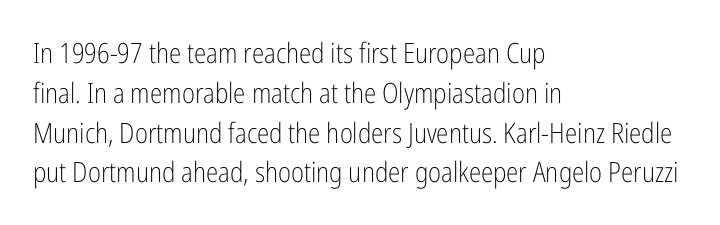
The image shows 28 px light, condensed sans-serif type, upright; set left-aligned, normal line spacing (1.42x), normal letter spacing, not underlined; low stroke contrast and a medium x-height.
